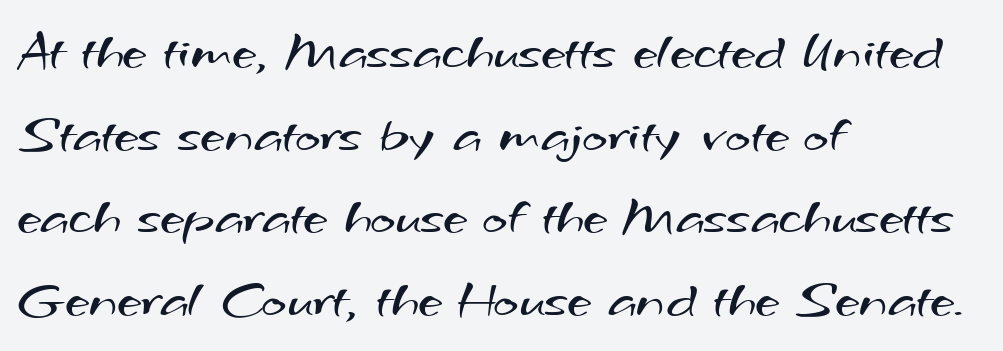
{"serif": "no", "bold": "no", "weight": "regular", "width": "wide", "stroke_contrast": "medium", "x_height": "small", "monospaced": "no", "underline": "no", "align": "left", "line_spacing": "normal", "line_spacing_ratio": 1.53, "letter_spacing": "normal", "letter_spacing_em": 0.0, "glyph_px": 54}
